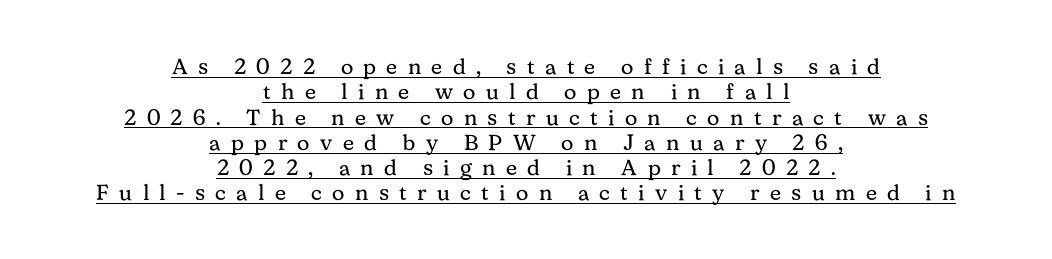
Q: Is the text bold? A: No.
Q: Is the text italic (slanted)? A: No, it is upright.
Q: Is the text underlined? A: Yes.
Q: How is the paragraph aligned? A: Centered.
Q: Is the spacing between letters normal or unusually wide? A: Unusually wide.
Q: Is the spacing between lines tight, normal or loose? A: Tight.
